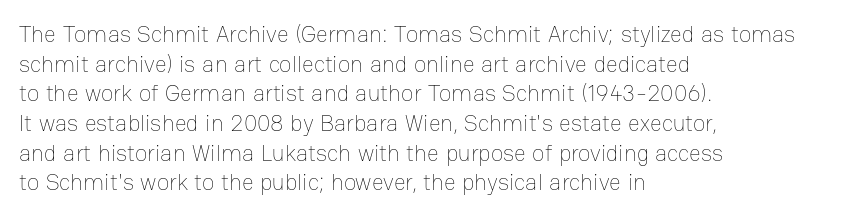
{"italic": "no", "bold": "no", "underline": "no", "align": "left", "line_spacing": "normal", "line_spacing_ratio": 1.29, "letter_spacing": "normal", "letter_spacing_em": 0.0, "glyph_px": 23}
